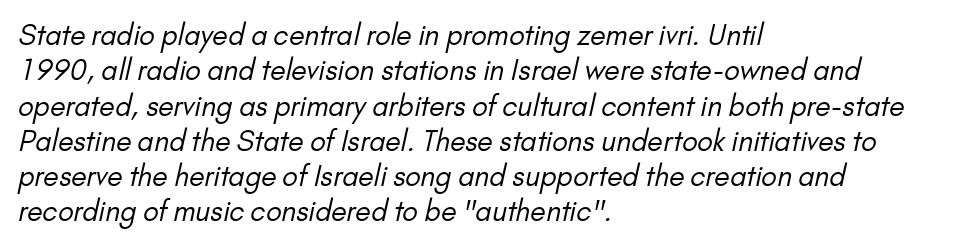
The image shows 28 px regular-weight sans-serif type; set left-aligned, normal line spacing (1.26x), normal letter spacing, not underlined; low stroke contrast and a small x-height.
